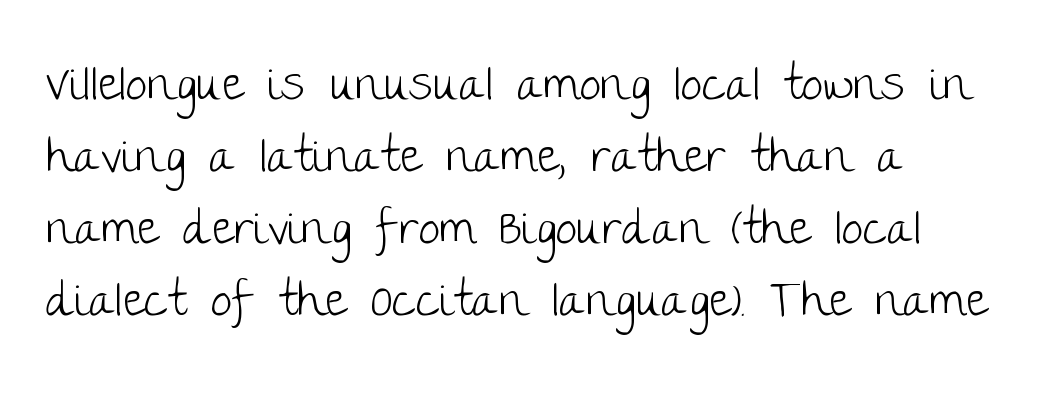
{"serif": "no", "italic": "no", "bold": "no", "weight": "light", "width": "normal", "stroke_contrast": "low", "x_height": "large", "monospaced": "no", "underline": "no", "align": "left", "line_spacing": "normal", "line_spacing_ratio": 1.5, "letter_spacing": "normal", "letter_spacing_em": 0.0, "glyph_px": 48}
